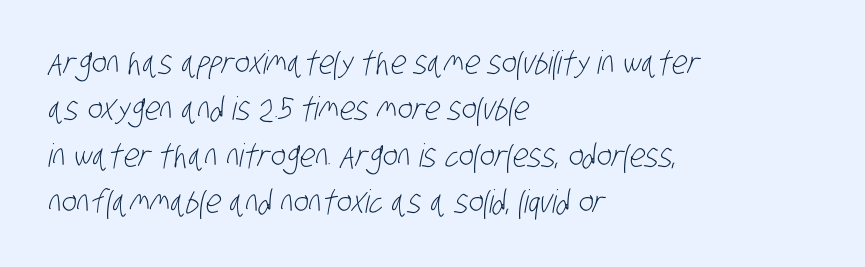
Q: Is the text bold? A: No.
Q: Is the typeface a serif or a sans-serif typeface? A: Sans-serif.
Q: Is the text underlined? A: No.
Q: How is the paragraph aligned? A: Left-aligned.
Q: Is the spacing between letters normal or unusually wide? A: Normal.
Q: Is the spacing between lines tight, normal or loose? A: Normal.
Q: Width (condensed, normal, or wide)? A: Condensed.
Q: Stroke contrast? A: Low.
Q: x-height? A: Large.
Q: Monospaced? A: No.
